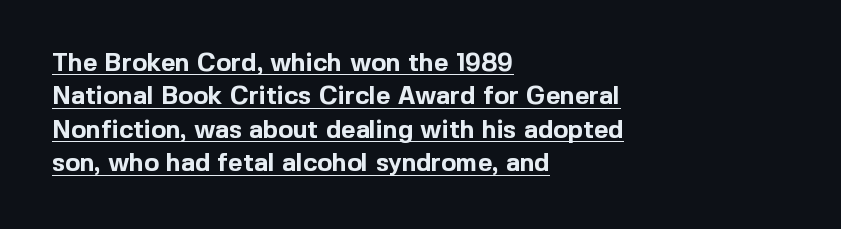
Students, this is bold: see how much ink each stroke carries. The space between consecutive lines is moderate. The compositor pushed each line to the left boundary. The lettering holds an erect, upright posture throughout. A baseline rule has been typeset under these characters.
